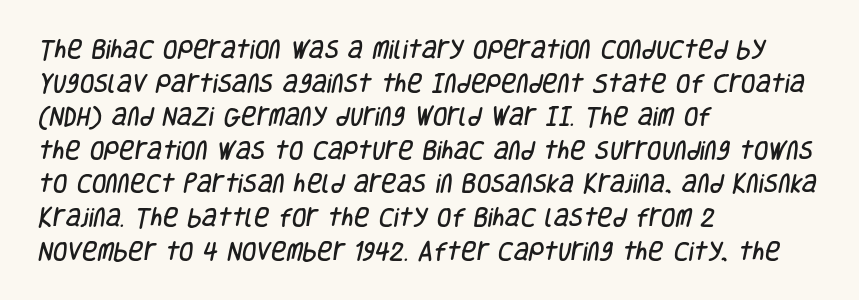
Only glyphs here, with clear space below each row. Leftover space on each line is placed entirely after the last word. Vertically, the passage feels balanced, rows spaced as you'd expect. A typesetter would call this zero additional tracking.
